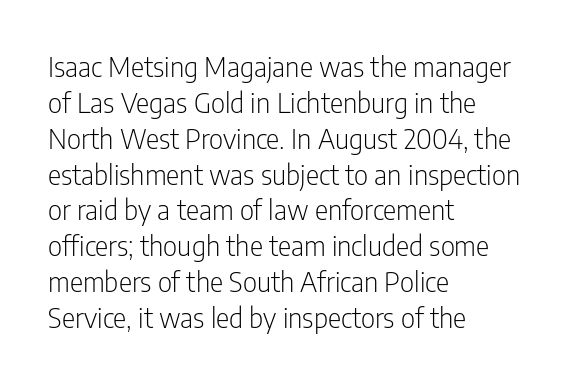
The passage shown is typeset with a sans-serif family. You could call the tracking neutral — neither tight nor loose. Varying glyph widths throughout — classic text-font behaviour. Italic? Not at all — the glyphs are vertical.
